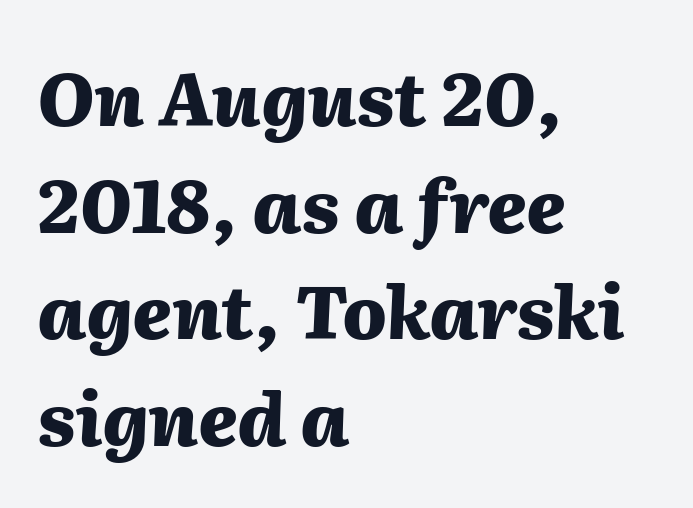
Q: Is the text bold? A: Yes.
Q: Is the text italic (slanted)? A: Yes, it leans right by about 2 degrees.
Q: Is the text underlined? A: No.
Q: How is the paragraph aligned? A: Left-aligned.
Q: Is the spacing between letters normal or unusually wide? A: Normal.
Q: Is the spacing between lines tight, normal or loose? A: Normal.
Q: Width (condensed, normal, or wide)? A: Normal.
Q: Stroke contrast? A: Medium.
Q: x-height? A: Medium.
Q: Monospaced? A: No.
